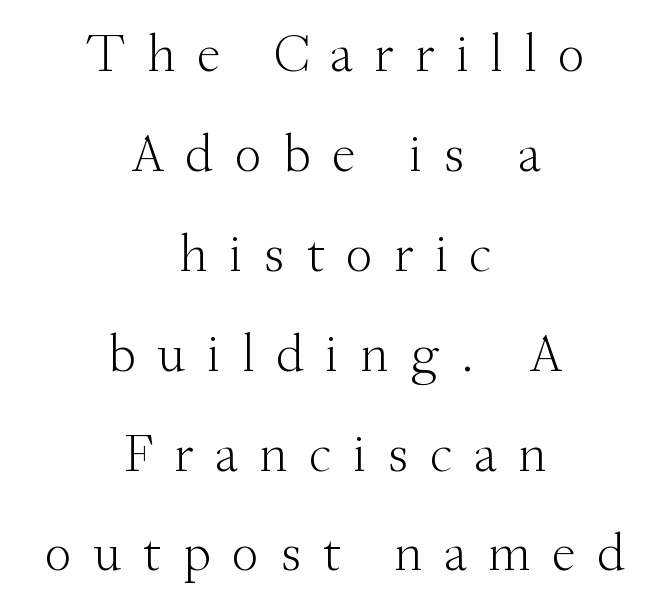
The image shows 54 px light serif type, upright; set centered, line spacing 1.85x, unusually wide letter spacing (+0.39 em), not underlined; medium stroke contrast and a small x-height.
